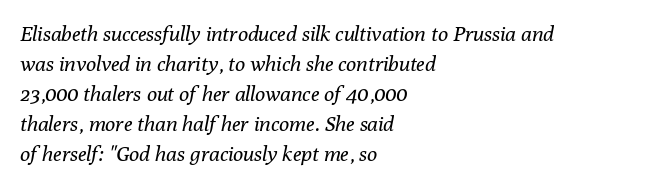
Check the space under the baseline: it is left empty. Characters follow at the spacing the type designer built in. Short and long lines alike share a common starting point at left. The typeface has the unassuming heft of standard copy or less. These lines sit exactly where default settings would place them.
